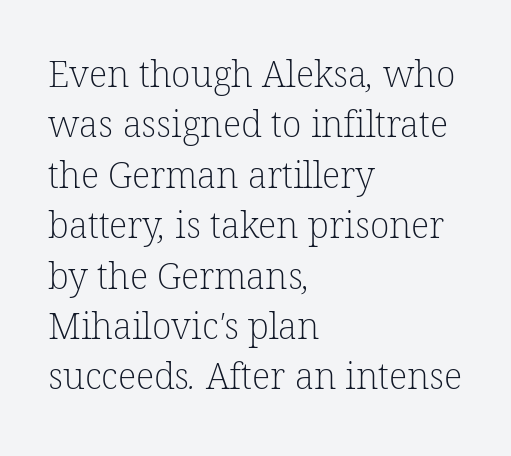
The image shows 36 px light serif type; set left-aligned, normal line spacing (1.4x), normal letter spacing, not underlined; low stroke contrast and a medium x-height.
